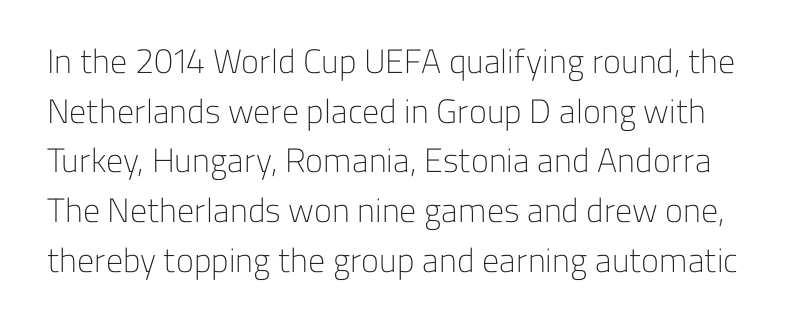
{"serif": "no", "italic": "no", "bold": "no", "weight": "light", "width": "normal", "stroke_contrast": "low", "x_height": "medium", "monospaced": "no", "underline": "no", "line_spacing": "normal", "line_spacing_ratio": 1.46, "letter_spacing": "normal", "letter_spacing_em": 0.0, "glyph_px": 34}
